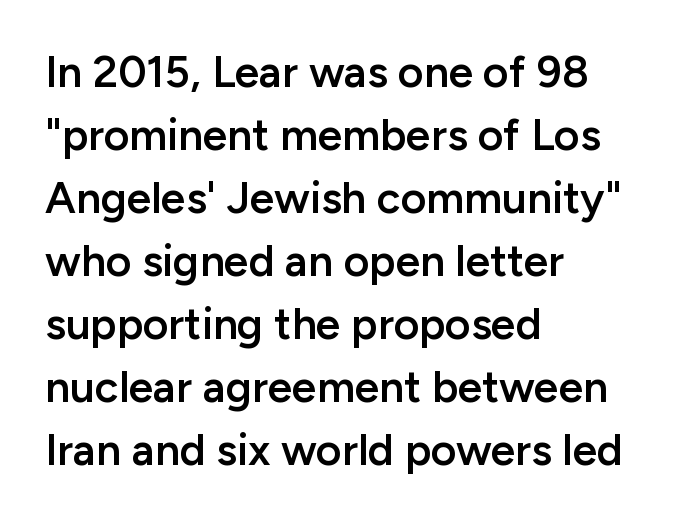
Q: Is the text bold? A: Semi-bold.
Q: Is the text italic (slanted)? A: No, it is upright.
Q: Is the typeface a serif or a sans-serif typeface? A: Sans-serif.
Q: Is the text underlined? A: No.
Q: How is the paragraph aligned? A: Left-aligned.
Q: Is the spacing between letters normal or unusually wide? A: Normal.
Q: Is the spacing between lines tight, normal or loose? A: Normal.
Q: Width (condensed, normal, or wide)? A: Normal.
Q: Stroke contrast? A: Low.
Q: x-height? A: Medium.
Q: Monospaced? A: No.
